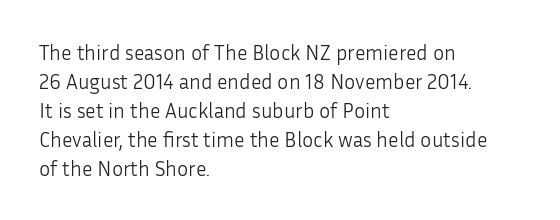
Q: Is the text bold? A: No.
Q: Is the text italic (slanted)? A: No, it is upright.
Q: Is the text underlined? A: No.
Q: How is the paragraph aligned? A: Left-aligned.
Q: Is the spacing between letters normal or unusually wide? A: Normal.
Q: Is the spacing between lines tight, normal or loose? A: Normal.
